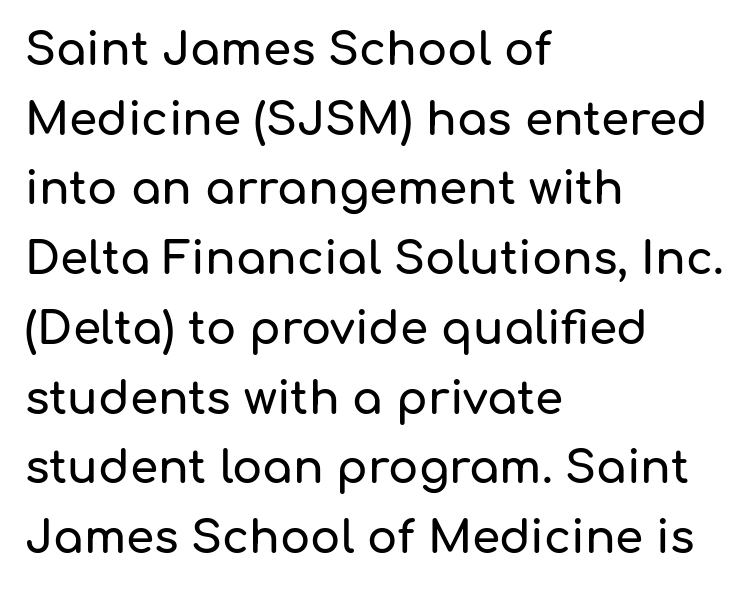
This sample has the flowing, uneven cadence of proportional lettering. Typographically, this falls in the sans-serif category. Regular leading. The axis of the letterforms is exactly vertical. The text block is weighted toward the left margin, trailing off unevenly rightward. A typesetter would call this zero additional tracking.
